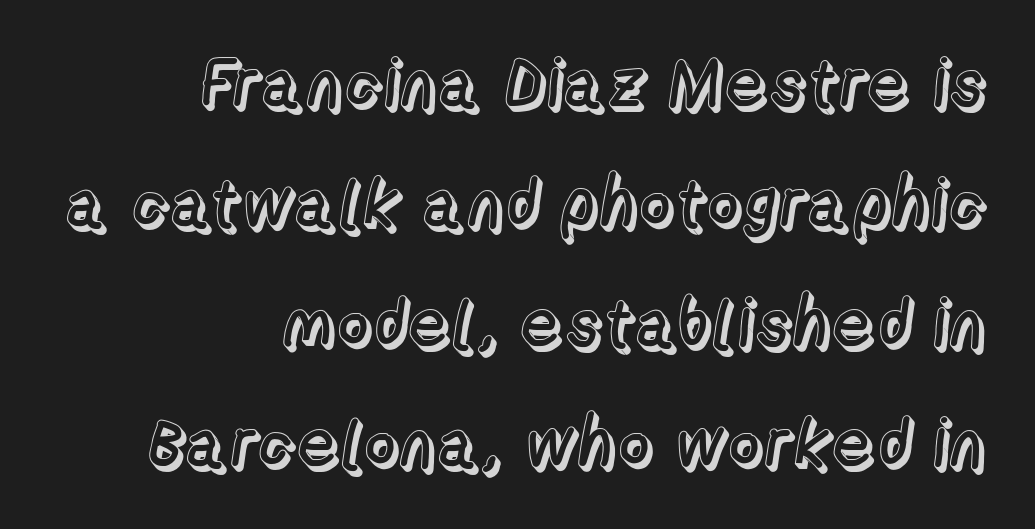
{"width": "normal", "x_height": "medium", "monospaced": "no", "underline": "no", "align": "right", "line_spacing_ratio": 1.74, "letter_spacing": "normal", "letter_spacing_em": 0.0, "glyph_px": 69}
